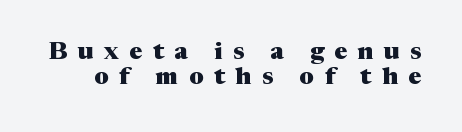
The image shows 24 px bold type, upright; set tight line spacing (1.03x), unusually wide letter spacing (+0.44 em), not underlined.
